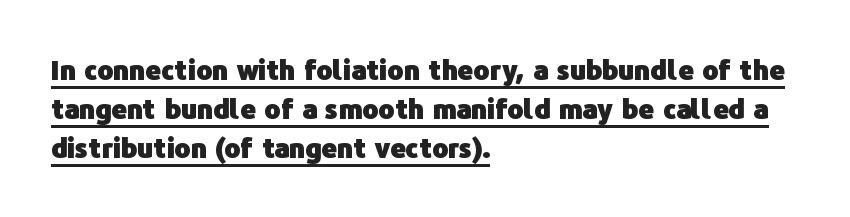
{"italic": "no", "bold": "yes", "underline": "yes", "align": "left", "line_spacing": "normal", "line_spacing_ratio": 1.45, "letter_spacing": "normal", "letter_spacing_em": 0.0, "glyph_px": 27}
